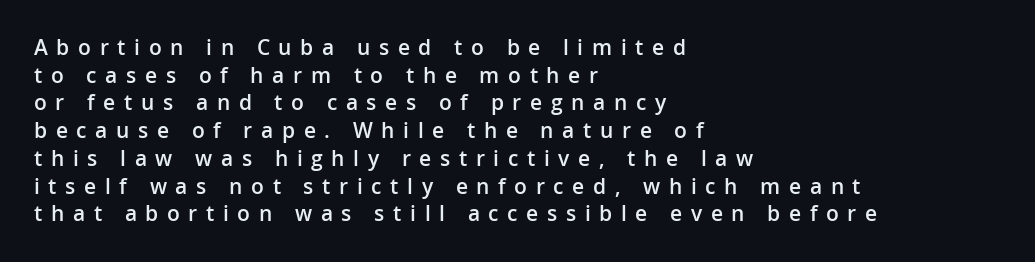
Q: Is the text bold? A: Semi-bold.
Q: Is the text italic (slanted)? A: No, it is upright.
Q: Is the text underlined? A: No.
Q: How is the paragraph aligned? A: Left-aligned.
Q: Is the spacing between letters normal or unusually wide? A: Unusually wide.
Q: Is the spacing between lines tight, normal or loose? A: Normal.
